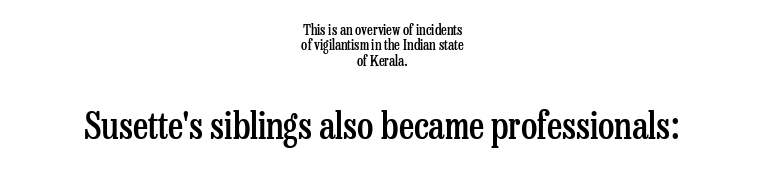
{"serif": "yes", "italic": "no", "bold": "semi", "weight": "semibold", "width": "condensed", "stroke_contrast": "low", "x_height": "medium", "monospaced": "no", "underline": "no", "align": "center", "line_spacing": "tight", "line_spacing_ratio": 1.09, "letter_spacing": "normal", "letter_spacing_em": 0.0, "larger_block": "second", "size_ratio": 2.64, "glyph_px": 37}
